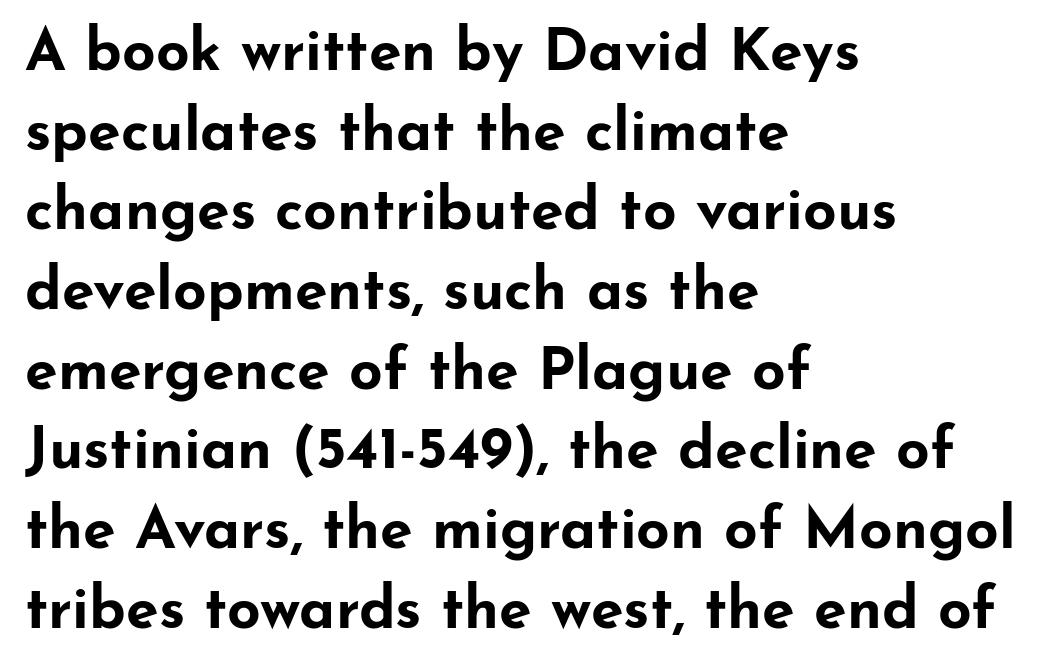
The image shows 59 px bold, wide sans-serif type, upright; set left-aligned, normal line spacing (1.35x), normal letter spacing, not underlined; low stroke contrast and a small x-height.
